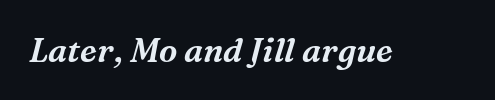
The passage shown leans; its letterforms are oblique. The passage shown is typed in a proportional face where columns would drift. Default kerning and tracking; the words read as compact shapes. Letterform terminals end in serifs throughout the passage. No word sits above an underline.
